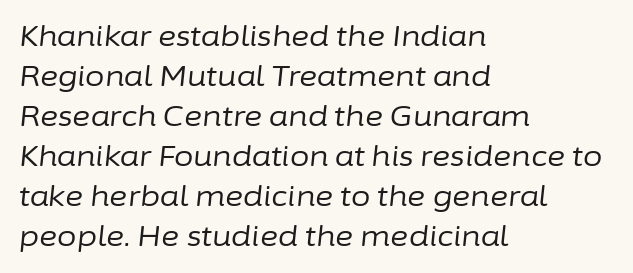
The image shows 28 px regular-weight type, italic (leaning right); set left-aligned, normal line spacing (1.43x), normal letter spacing, not underlined; low stroke contrast and a medium x-height.
